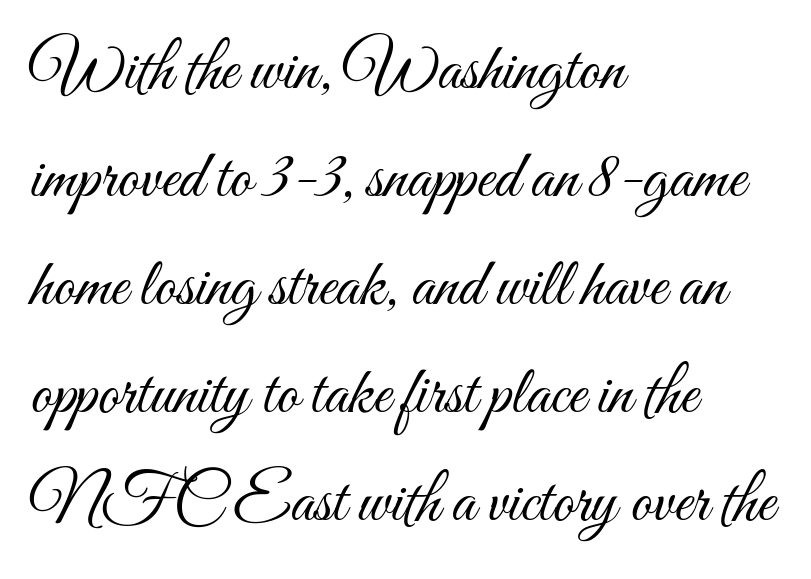
{"bold": "no", "weight": "light", "width": "condensed", "stroke_contrast": "medium", "x_height": "small", "monospaced": "no", "underline": "no", "align": "left", "line_spacing": "normal", "line_spacing_ratio": 1.59, "letter_spacing": "normal", "letter_spacing_em": 0.0, "glyph_px": 68}
